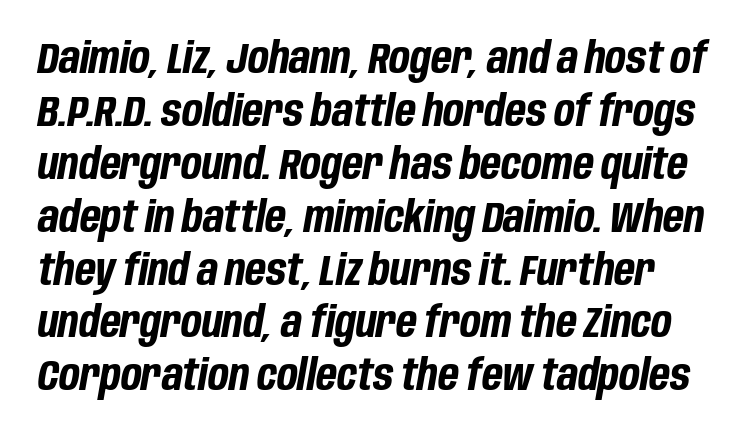
Q: Is the text bold? A: Yes.
Q: Is the text italic (slanted)? A: Yes, it leans right by about 10 degrees.
Q: Is the text underlined? A: No.
Q: Is the spacing between letters normal or unusually wide? A: Normal.
Q: Width (condensed, normal, or wide)? A: Condensed.
Q: Stroke contrast? A: Low.
Q: x-height? A: Large.
Q: Monospaced? A: No.
